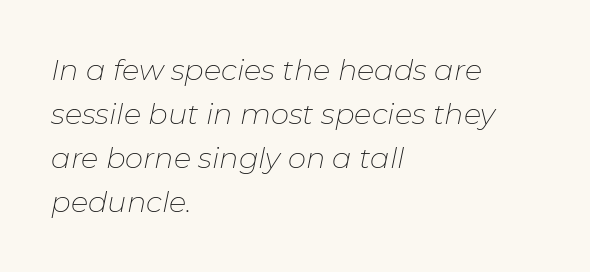
{"italic": "yes", "lean": "right", "slant_degrees": 11, "bold": "no", "weight": "thin", "width": "normal", "stroke_contrast": "low", "x_height": "medium", "monospaced": "no", "underline": "no", "align": "left", "line_spacing": "normal", "line_spacing_ratio": 1.52, "letter_spacing": "normal", "letter_spacing_em": 0.0, "glyph_px": 29}
